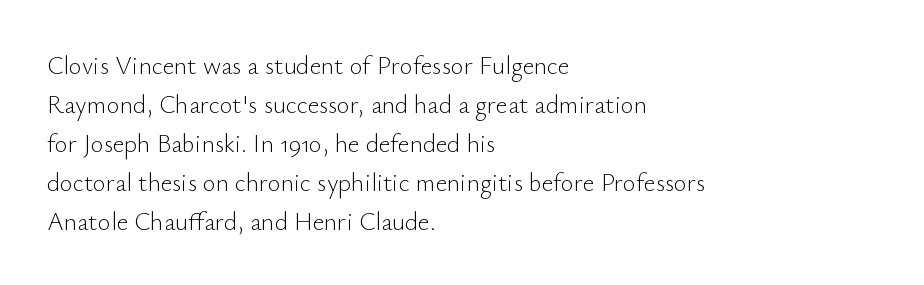
{"italic": "no", "bold": "no", "underline": "no", "align": "left", "line_spacing": "normal", "line_spacing_ratio": 1.56, "letter_spacing": "normal", "letter_spacing_em": 0.0, "glyph_px": 25}
